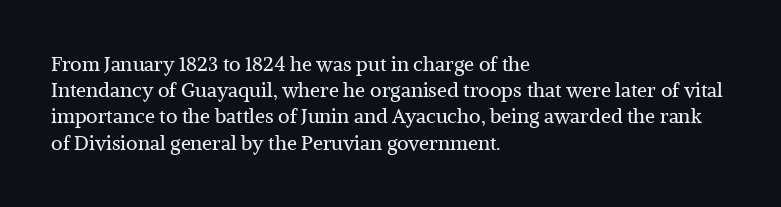
{"italic": "no", "bold": "no", "underline": "no", "align": "left", "line_spacing": "normal", "line_spacing_ratio": 1.31, "letter_spacing": "normal", "letter_spacing_em": 0.0, "glyph_px": 20}
